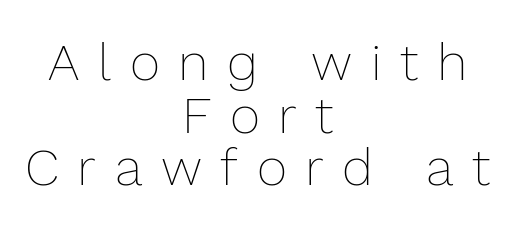
The space between consecutive lines is stingy. Between one letter and the next there's a generous, obvious gap. Horizontal alignment here is central, giving a formal, balanced look. The space beneath each line is pristine and unruled. A typesetter would call this proportional, since set widths differ per character. The cut favours lightness, reaching ordinary text weight at its darkest.
